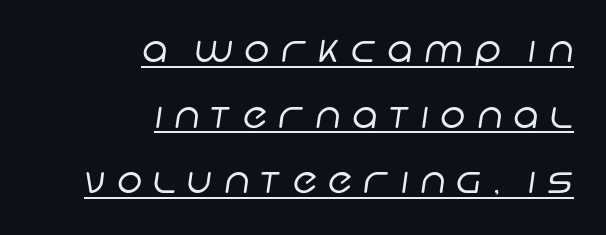
Q: Is the text bold? A: No.
Q: Is the typeface a serif or a sans-serif typeface? A: Sans-serif.
Q: Is the text underlined? A: Yes.
Q: How is the paragraph aligned? A: Right-aligned.
Q: Is the spacing between letters normal or unusually wide? A: Unusually wide.
Q: Width (condensed, normal, or wide)? A: Normal.
Q: Stroke contrast? A: Low.
Q: x-height? A: Large.
Q: Monospaced? A: No.
